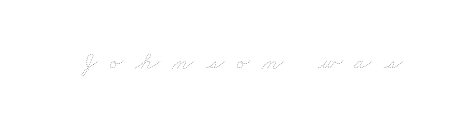
{"bold": "no", "underline": "no", "letter_spacing": "wide", "letter_spacing_em": 0.48, "glyph_px": 25}
